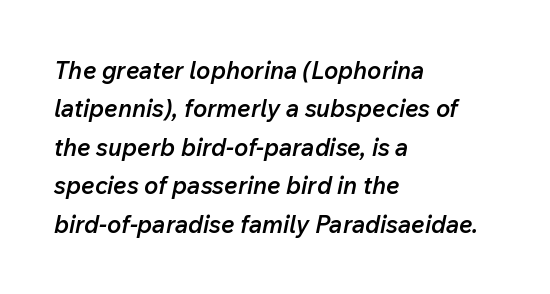
{"italic": "yes", "lean": "right", "slant_degrees": 12, "bold": "semi", "underline": "no", "align": "left", "line_spacing": "normal", "line_spacing_ratio": 1.6, "letter_spacing": "normal", "letter_spacing_em": 0.0, "glyph_px": 24}
